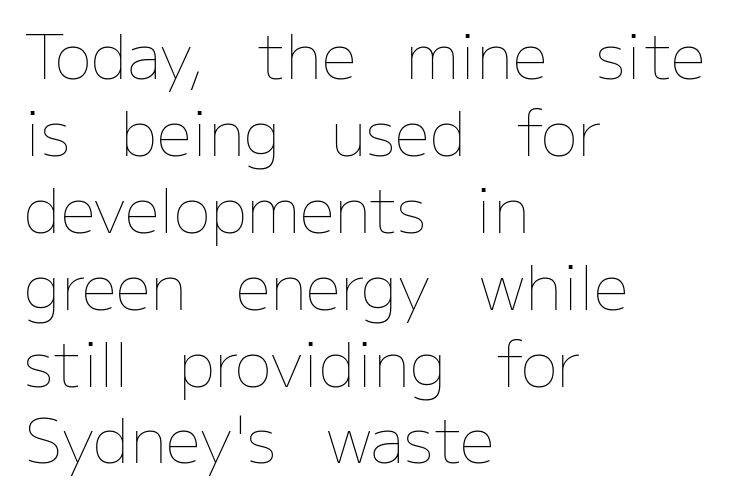
{"italic": "no", "bold": "no", "weight": "thin", "width": "normal", "stroke_contrast": "low", "x_height": "medium", "monospaced": "no", "underline": "no", "align": "left", "line_spacing_ratio": 1.24, "letter_spacing": "normal", "letter_spacing_em": 0.0, "glyph_px": 62}
